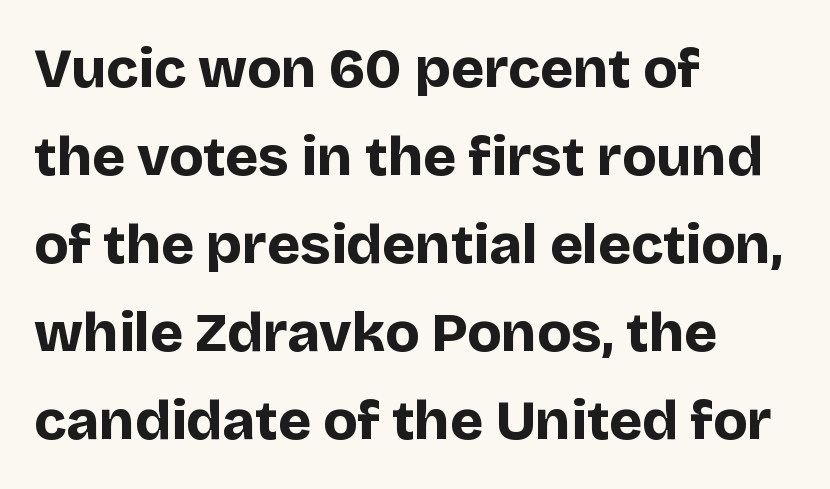
Nothing sits at the stroke ends, so this counts as sans-serif. The leading is moderate, giving the passage an even texture. Each row of text sits above clean, open space. Character widths vary here, with narrow letters taking less room than wide ones. These words are printed bold, with thick strokes throughout.
